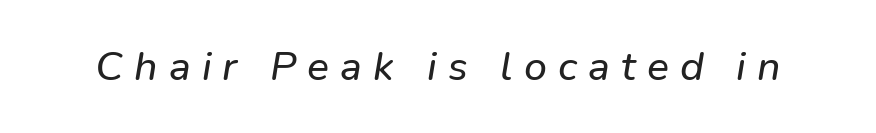
{"italic": "yes", "lean": "right", "slant_degrees": 9, "width": "normal", "stroke_contrast": "low", "x_height": "medium", "monospaced": "no", "underline": "no", "letter_spacing": "wide", "letter_spacing_em": 0.27, "glyph_px": 41}
